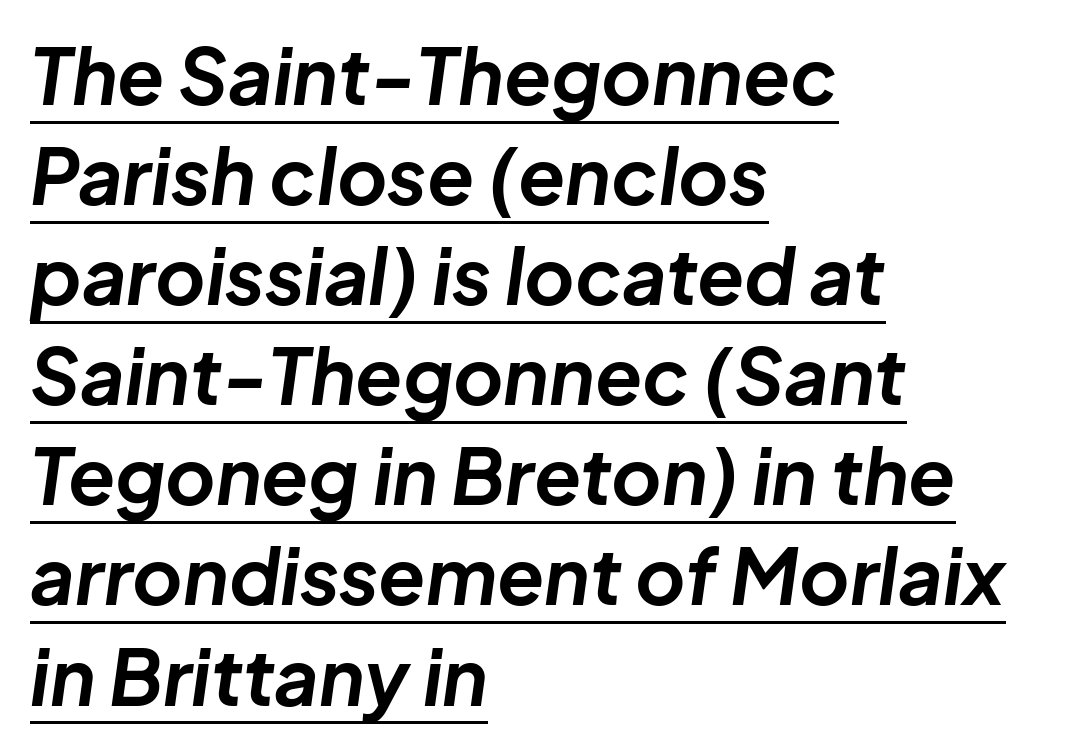
The image shows 77 px bold type, italic (leaning right); set left-aligned, normal line spacing (1.3x), normal letter spacing, underlined; low stroke contrast and a medium x-height.
